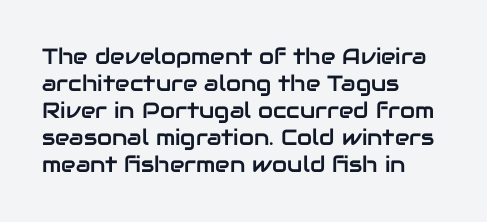
{"italic": "no", "underline": "no", "align": "left", "line_spacing_ratio": 1.23, "letter_spacing": "normal", "letter_spacing_em": 0.0, "glyph_px": 22}
